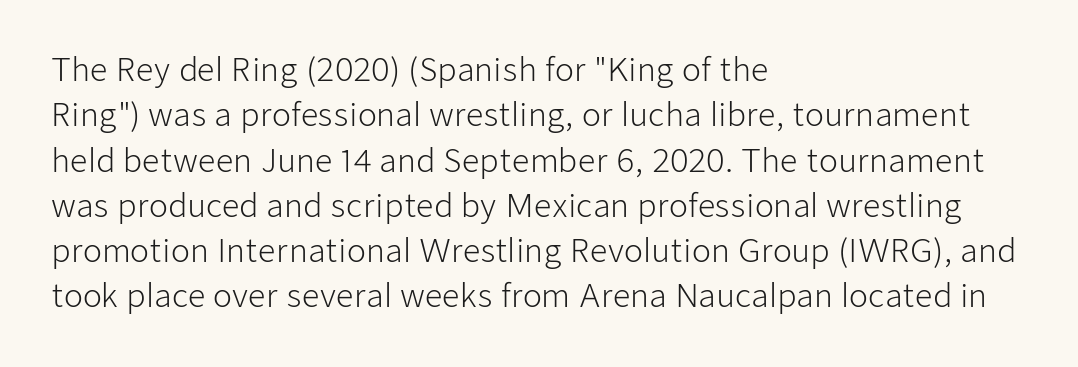
The image shows 31 px light sans-serif type, upright; set left-aligned, normal line spacing (1.46x), normal letter spacing, not underlined; low stroke contrast and a medium x-height.
